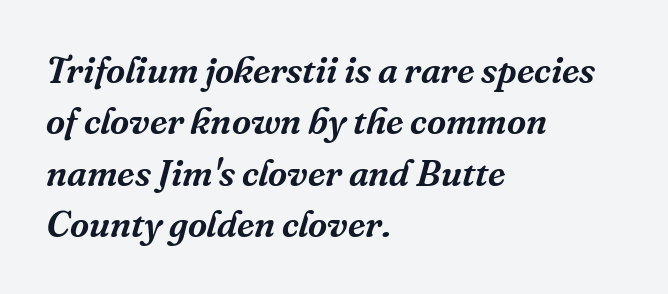
Q: Is the text italic (slanted)? A: Yes, it leans right by about 16 degrees.
Q: Is the typeface a serif or a sans-serif typeface? A: Serif.
Q: Is the text underlined? A: No.
Q: How is the paragraph aligned? A: Left-aligned.
Q: Is the spacing between letters normal or unusually wide? A: Normal.
Q: Is the spacing between lines tight, normal or loose? A: Normal.
Q: Width (condensed, normal, or wide)? A: Normal.
Q: Stroke contrast? A: Medium.
Q: x-height? A: Medium.
Q: Monospaced? A: No.
